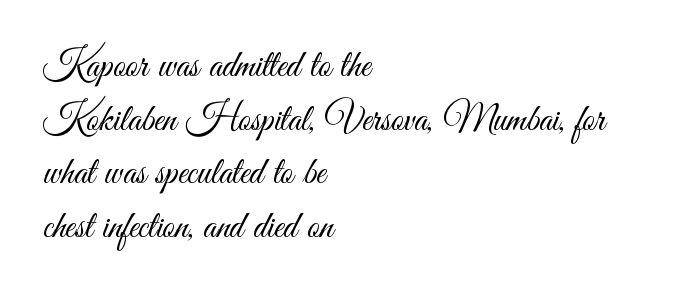
Q: Is the text bold? A: No.
Q: Is the text italic (slanted)? A: Yes.
Q: Is the typeface a serif or a sans-serif typeface? A: Sans-serif.
Q: Is the text underlined? A: No.
Q: How is the paragraph aligned? A: Left-aligned.
Q: Is the spacing between letters normal or unusually wide? A: Normal.
Q: Is the spacing between lines tight, normal or loose? A: Normal.
Q: Width (condensed, normal, or wide)? A: Condensed.
Q: Stroke contrast? A: Medium.
Q: x-height? A: Small.
Q: Monospaced? A: No.
